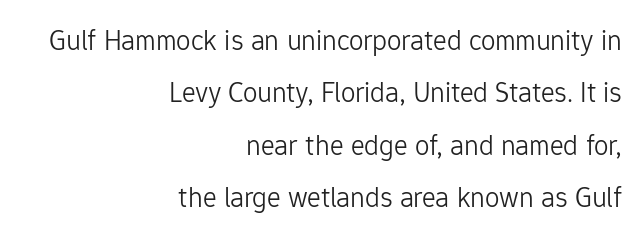
{"serif": "no", "italic": "no", "bold": "no", "weight": "light", "width": "normal", "stroke_contrast": "low", "x_height": "medium", "monospaced": "no", "underline": "no", "align": "right", "line_spacing_ratio": 1.81, "letter_spacing": "normal", "letter_spacing_em": 0.0, "glyph_px": 29}
